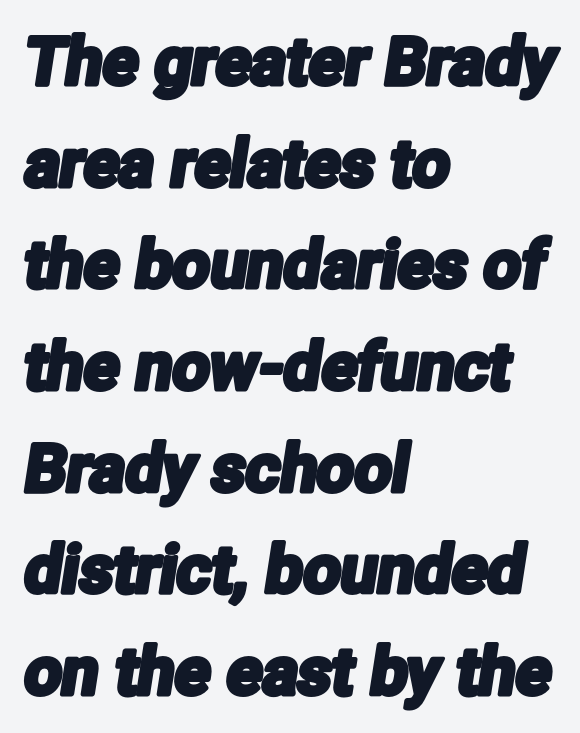
Q: Is the typeface a serif or a sans-serif typeface? A: Sans-serif.
Q: Is the text underlined? A: No.
Q: How is the paragraph aligned? A: Left-aligned.
Q: Is the spacing between letters normal or unusually wide? A: Normal.
Q: Is the spacing between lines tight, normal or loose? A: Normal.
Q: Width (condensed, normal, or wide)? A: Condensed.
Q: Stroke contrast? A: Low.
Q: x-height? A: Medium.
Q: Monospaced? A: No.
